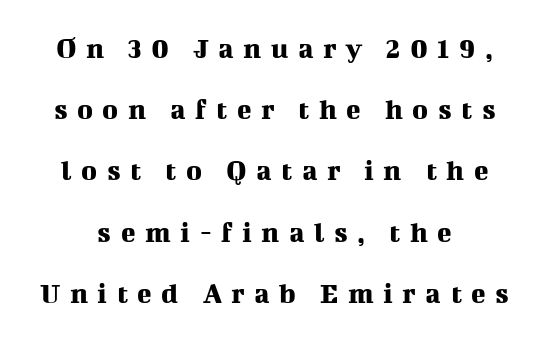
Q: Is the text italic (slanted)? A: No, it is upright.
Q: Is the typeface a serif or a sans-serif typeface? A: Serif.
Q: Is the text underlined? A: No.
Q: Is the spacing between letters normal or unusually wide? A: Unusually wide.
Q: Is the spacing between lines tight, normal or loose? A: Loose.
Q: Width (condensed, normal, or wide)? A: Normal.
Q: Stroke contrast? A: Medium.
Q: x-height? A: Medium.
Q: Monospaced? A: No.
